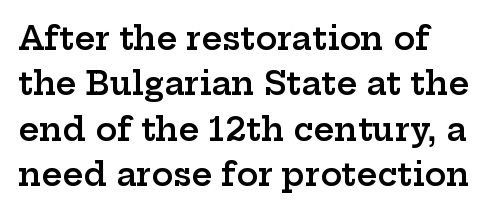
Has an underline been added? It has not. The lettering holds an erect, upright posture throughout. Standard letterfit; no display-style spreading of the glyphs. Compared with an ordinary text face, these strokes are moderately heavier — a semibold. Is this a sans? No — the strokes have serifs. You could not count columns in this text — the font is proportionally spaced.
